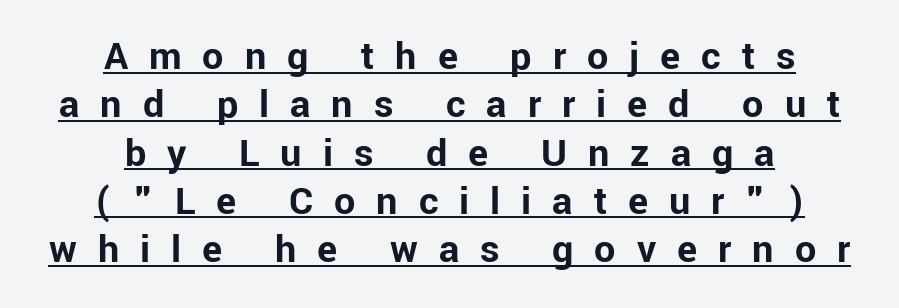
{"serif": "no", "italic": "no", "bold": "yes", "weight": "bold", "width": "normal", "stroke_contrast": "low", "x_height": "medium", "monospaced": "no", "underline": "yes", "align": "center", "line_spacing": "tight", "line_spacing_ratio": 1.15, "letter_spacing": "wide", "letter_spacing_em": 0.5, "glyph_px": 42}
